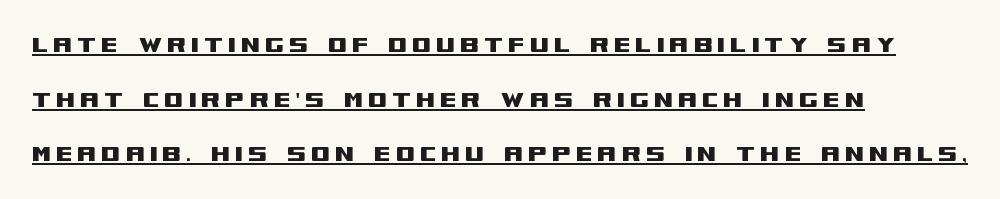
The image shows 28 px wide sans-serif type, upright; set left-aligned, loose line spacing (1.95x), underlined; medium stroke contrast and a large x-height.
